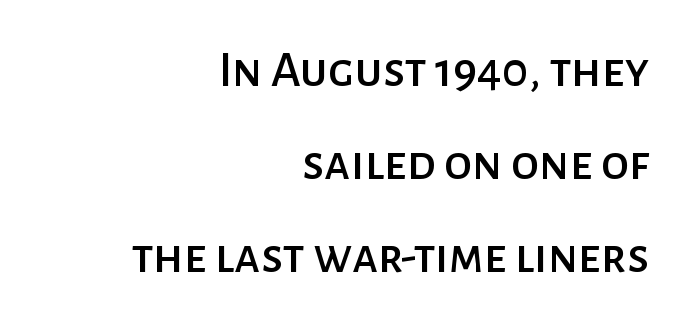
{"serif": "no", "italic": "no", "width": "normal", "stroke_contrast": "low", "x_height": "medium", "monospaced": "no", "underline": "no", "align": "right", "line_spacing_ratio": 1.82, "letter_spacing": "normal", "letter_spacing_em": 0.0, "glyph_px": 51}
